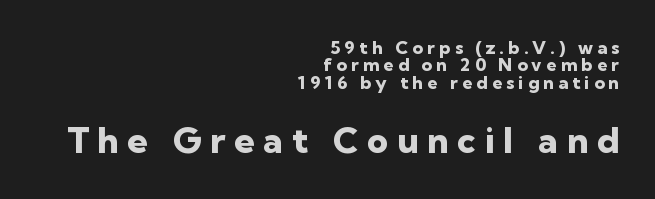
The passage shown is emphatically bold. The rag falls on the left side of this text block. The glyphs are unaccompanied by any horizontal stroke below them. Do the characters align in a grid? No, the font is proportional. The text was rendered using a sans face with plain stroke endings.
